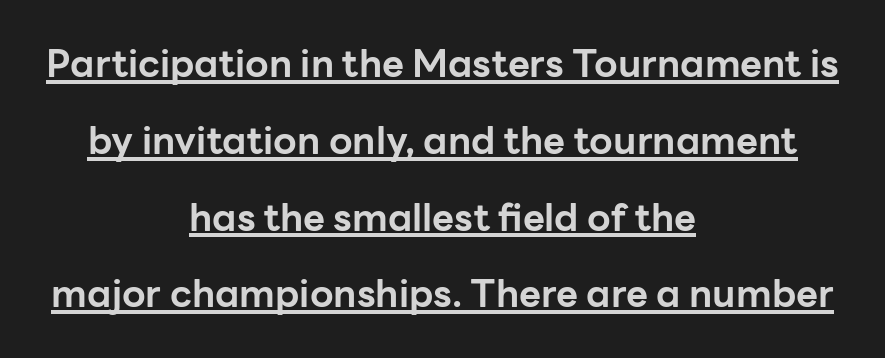
The image shows 38 px bold sans-serif type, upright; set centered, loose line spacing (2.02x), normal letter spacing, underlined; low stroke contrast and a medium x-height.
